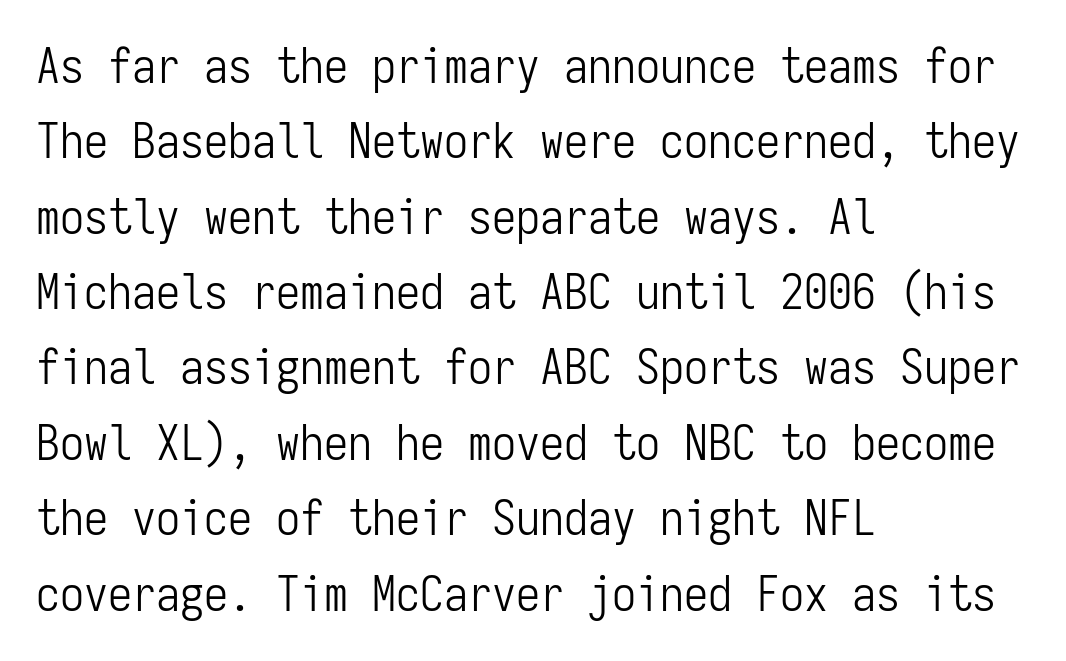
One-word summary of the alignment: left. Fixed-width glyphs throughout — classic coding-font behaviour. The horizontal fit of the characters is conventional and even. Nobody drew a line under any word here.
